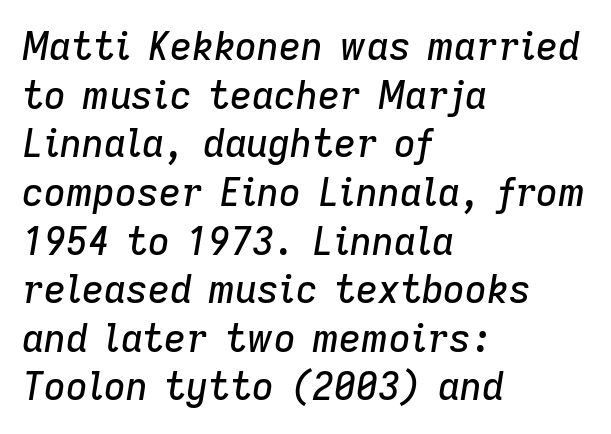
Standard letterfit; no display-style spreading of the glyphs. Spacing verdict: proportional, widths tailored to each character. Tall strokes in this sample are angled rather than plumb. Leading matches the norm, producing a regular column.
